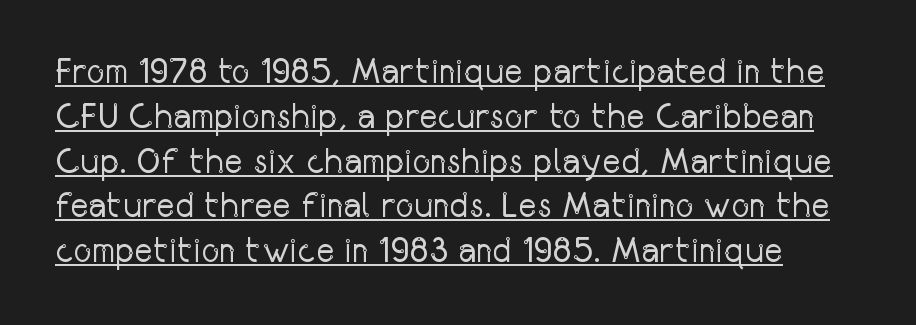
{"serif": "no", "italic": "no", "bold": "no", "weight": "regular", "width": "condensed", "stroke_contrast": "low", "x_height": "medium", "monospaced": "no", "underline": "yes", "line_spacing": "normal", "line_spacing_ratio": 1.28, "letter_spacing": "normal", "letter_spacing_em": 0.0, "glyph_px": 35}
